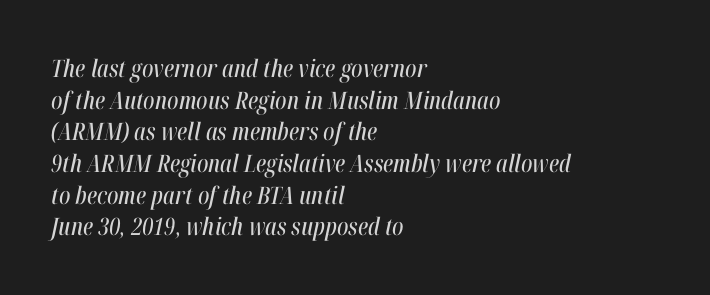
Q: Is the text italic (slanted)? A: Yes, it leans right by about 12 degrees.
Q: Is the text underlined? A: No.
Q: How is the paragraph aligned? A: Left-aligned.
Q: Is the spacing between letters normal or unusually wide? A: Normal.
Q: Is the spacing between lines tight, normal or loose? A: Normal.
